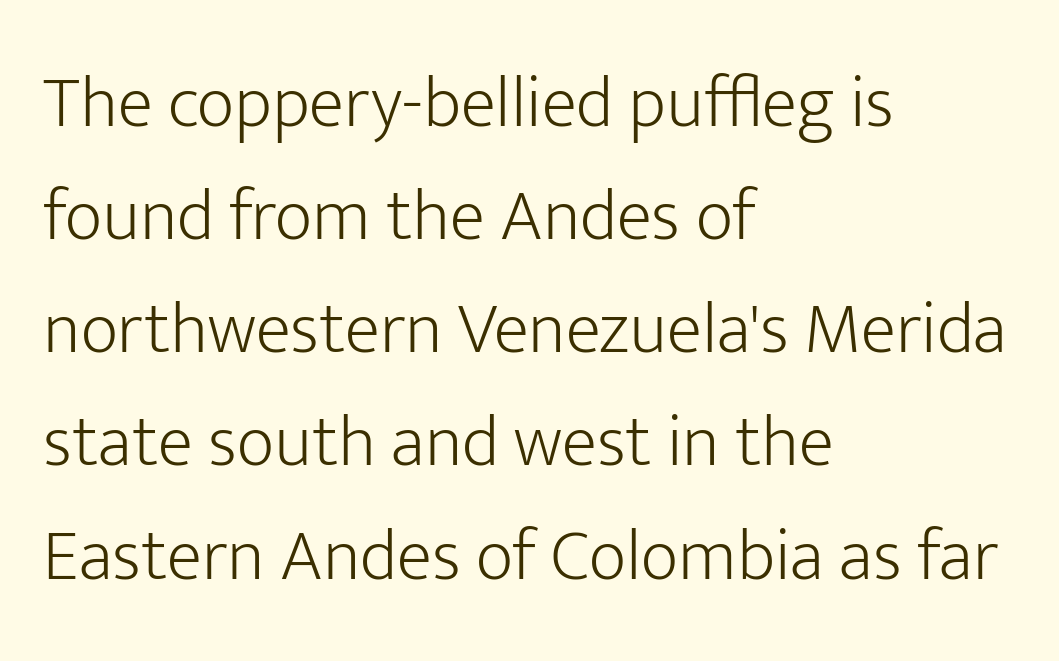
Q: Is the text bold? A: No.
Q: Is the text italic (slanted)? A: No, it is upright.
Q: Is the typeface a serif or a sans-serif typeface? A: Sans-serif.
Q: Is the text underlined? A: No.
Q: How is the paragraph aligned? A: Left-aligned.
Q: Is the spacing between letters normal or unusually wide? A: Normal.
Q: Is the spacing between lines tight, normal or loose? A: Normal.
Q: Width (condensed, normal, or wide)? A: Normal.
Q: Stroke contrast? A: Low.
Q: x-height? A: Medium.
Q: Monospaced? A: No.
